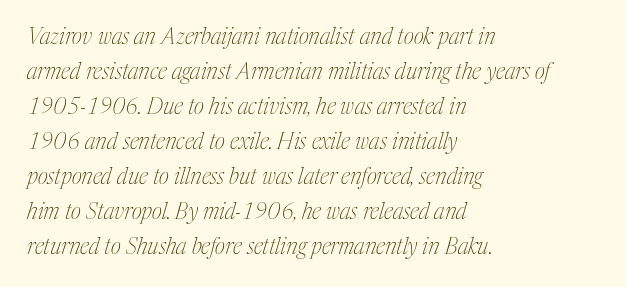
{"italic": "yes", "lean": "right", "slant_degrees": 17, "bold": "no", "underline": "no", "align": "left", "line_spacing": "normal", "line_spacing_ratio": 1.59, "letter_spacing": "normal", "letter_spacing_em": 0.0, "glyph_px": 22}
